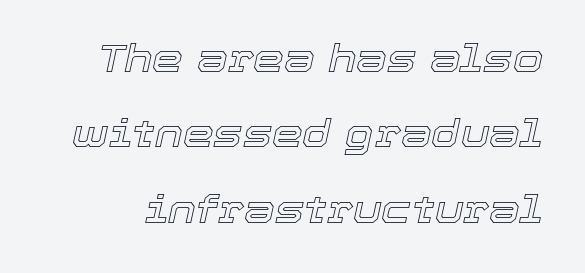
The horizontal fit of the characters is conventional and even. Descenders are the only things crossing below the line. The rendering uses a large line-height, opening up the rows. Spacing verdict: proportional, widths tailored to each character. Would a proofreader flag this as italicized? Yes.
